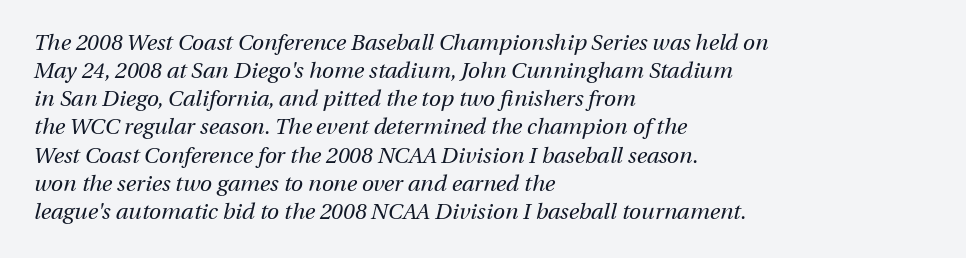
{"italic": "yes", "lean": "right", "slant_degrees": 13, "bold": "no", "underline": "no", "align": "left", "line_spacing": "normal", "line_spacing_ratio": 1.28, "letter_spacing": "normal", "letter_spacing_em": 0.0, "glyph_px": 22}
